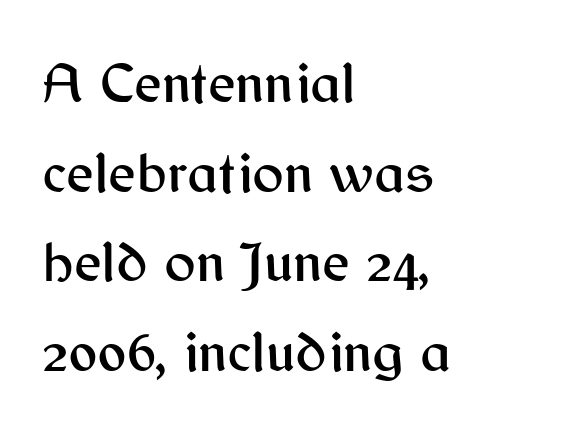
Q: Is the text italic (slanted)? A: No, it is upright.
Q: Is the typeface a serif or a sans-serif typeface? A: Sans-serif.
Q: Is the text underlined? A: No.
Q: How is the paragraph aligned? A: Left-aligned.
Q: Is the spacing between letters normal or unusually wide? A: Normal.
Q: Is the spacing between lines tight, normal or loose? A: Normal.
Q: Width (condensed, normal, or wide)? A: Normal.
Q: Stroke contrast? A: Medium.
Q: x-height? A: Medium.
Q: Monospaced? A: No.
